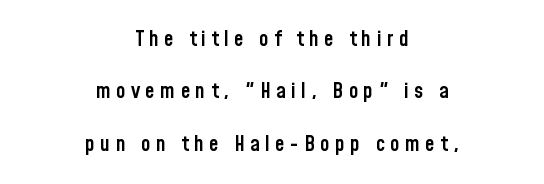
{"italic": "no", "bold": "semi", "underline": "no", "align": "center", "line_spacing": "loose", "line_spacing_ratio": 2.38, "letter_spacing": "wide", "letter_spacing_em": 0.23, "glyph_px": 22}
